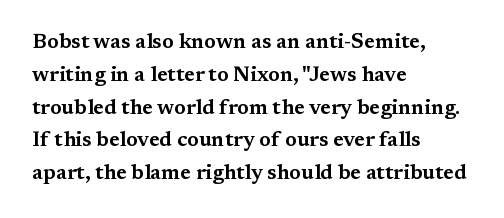
{"italic": "no", "underline": "no", "align": "left", "line_spacing": "normal", "line_spacing_ratio": 1.56, "letter_spacing": "normal", "letter_spacing_em": 0.0, "glyph_px": 21}
